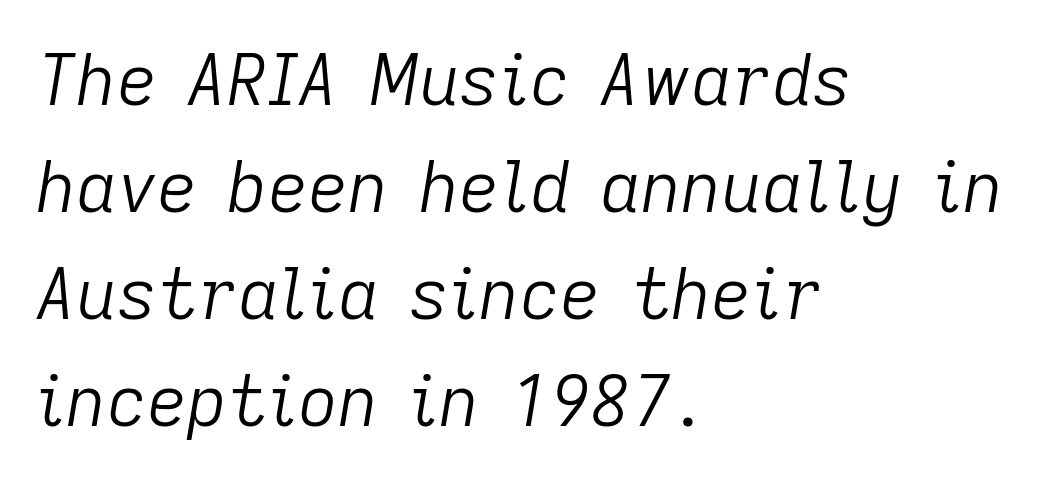
The glyphs are unaccompanied by any horizontal stroke below them. Nothing unusual about the tracking: characters are spaced as the font intends. Each line starts at the same left margin while the right side varies. Slant detected: the letters are inclined.
